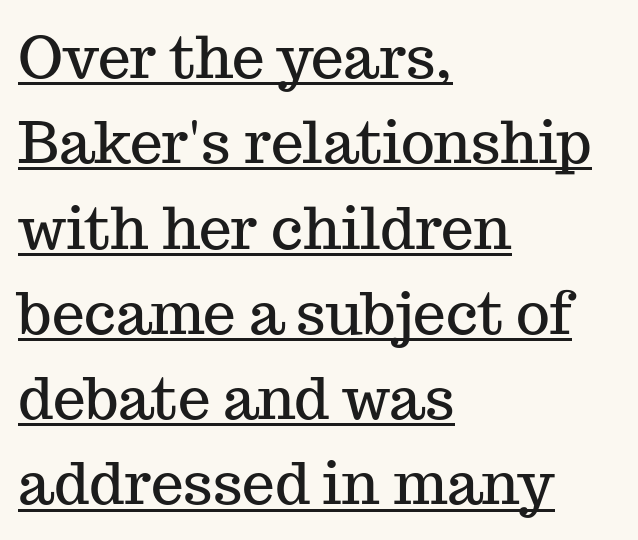
{"serif": "yes", "italic": "no", "width": "normal", "stroke_contrast": "medium", "x_height": "medium", "monospaced": "no", "underline": "yes", "align": "left", "line_spacing": "normal", "line_spacing_ratio": 1.47, "letter_spacing": "normal", "letter_spacing_em": 0.0, "glyph_px": 58}
